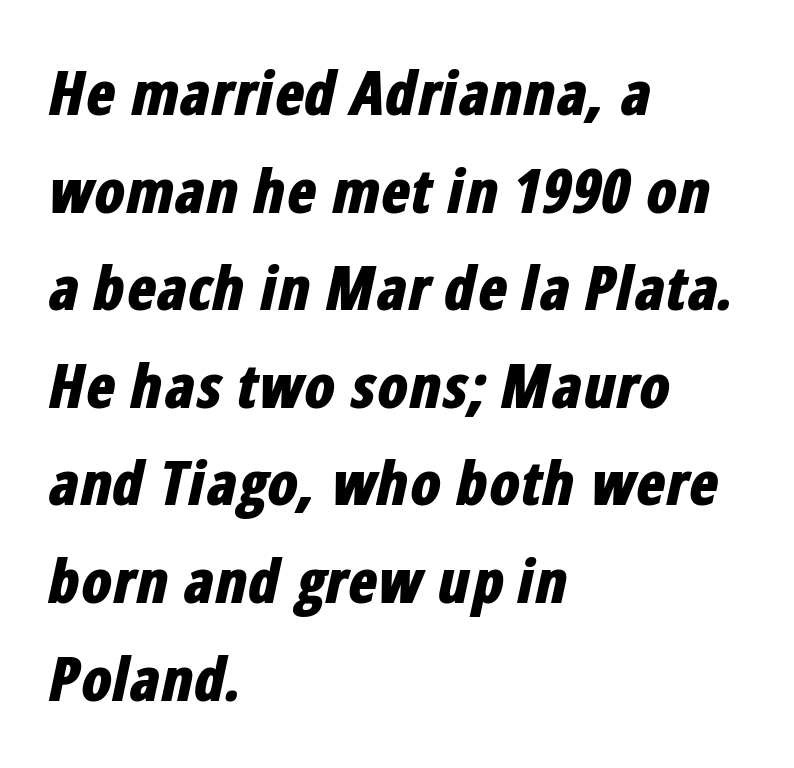
Character widths vary here, with narrow letters taking less room than wide ones. The strip under each line holds only bare page. Regular leading. Left-aligned paragraph, ragged on the right. The passage shown is emphatically bold. The letterforms sit shoulder to shoulder at normal distance.
